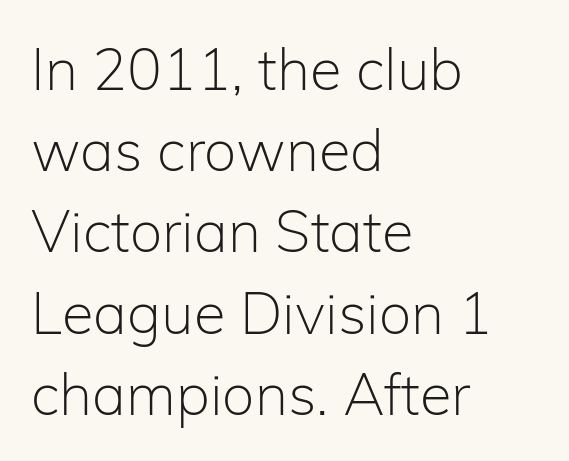
{"serif": "no", "italic": "no", "bold": "no", "weight": "light", "width": "normal", "stroke_contrast": "low", "x_height": "medium", "monospaced": "no", "underline": "no", "align": "left", "line_spacing": "normal", "line_spacing_ratio": 1.4, "letter_spacing": "normal", "letter_spacing_em": 0.0, "glyph_px": 58}
